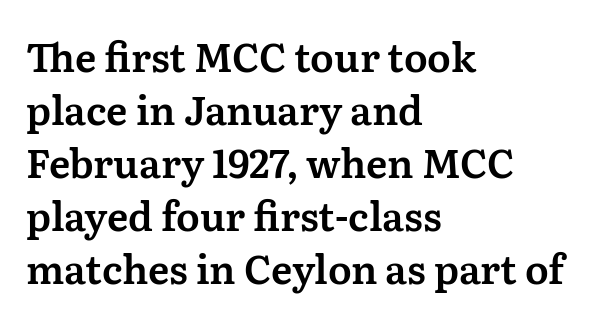
Q: Is the text italic (slanted)? A: No, it is upright.
Q: Is the typeface a serif or a sans-serif typeface? A: Serif.
Q: Is the text underlined? A: No.
Q: How is the paragraph aligned? A: Left-aligned.
Q: Is the spacing between letters normal or unusually wide? A: Normal.
Q: Is the spacing between lines tight, normal or loose? A: Normal.
Q: Width (condensed, normal, or wide)? A: Normal.
Q: Stroke contrast? A: Medium.
Q: x-height? A: Medium.
Q: Monospaced? A: No.
